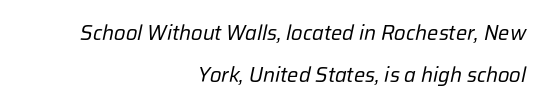
The image shows 21 px text type, italic (leaning right); set right-aligned, loose line spacing (1.98x), normal letter spacing, not underlined.
